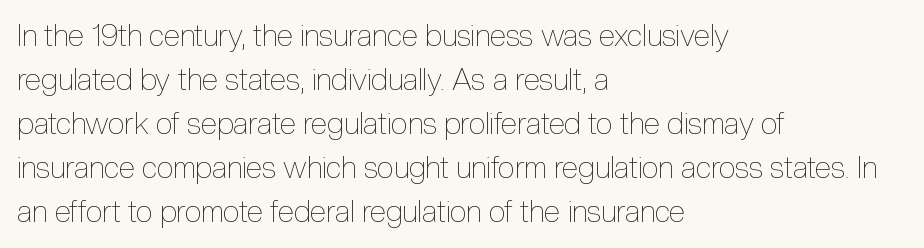
Honestly, the row spacing looks completely unremarkable. Short note: letters normally spaced. The type sits square on the baseline with zero lean. Think of a printed novel: that variable character pitch is what you see here.
